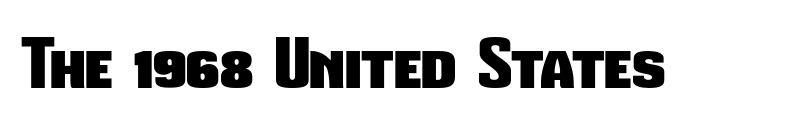
The space directly below the letters is spotless. The letters carry no serifs — their stems end cleanly without finishing strokes. This is heavy type, rendered in bold. Varying glyph widths throughout — classic text-font behaviour.
